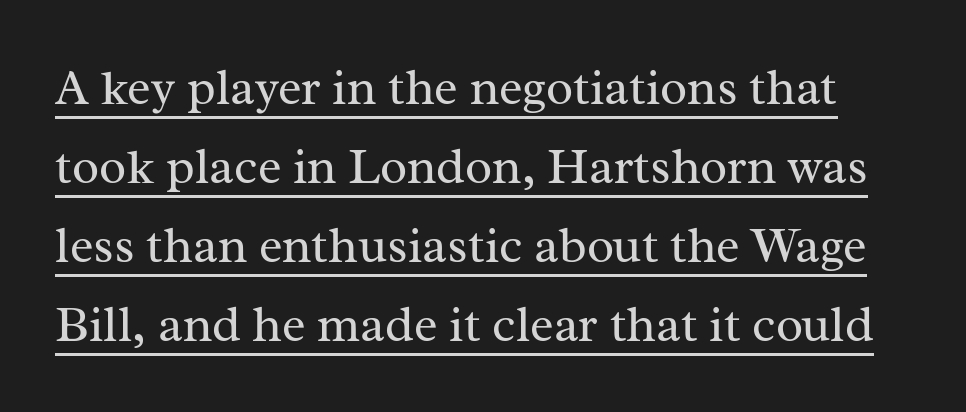
Q: Is the text bold? A: No.
Q: Is the text italic (slanted)? A: No, it is upright.
Q: Is the typeface a serif or a sans-serif typeface? A: Serif.
Q: Is the text underlined? A: Yes.
Q: Is the spacing between letters normal or unusually wide? A: Normal.
Q: Is the spacing between lines tight, normal or loose? A: Normal.
Q: Width (condensed, normal, or wide)? A: Normal.
Q: Stroke contrast? A: Medium.
Q: x-height? A: Medium.
Q: Monospaced? A: No.
